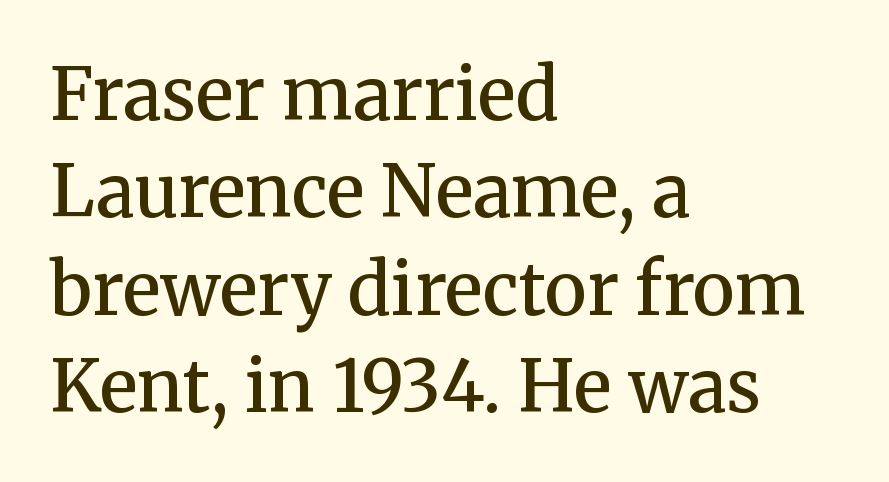
The image shows 71 px semibold serif type, upright; set left-aligned, normal line spacing (1.37x), normal letter spacing, not underlined; medium stroke contrast and a medium x-height.
